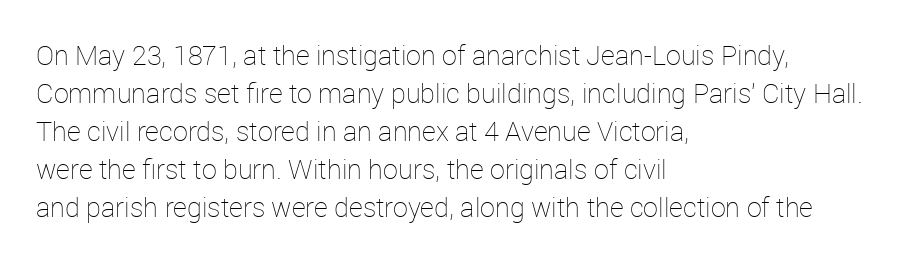
Q: Is the text bold? A: No.
Q: Is the text italic (slanted)? A: No, it is upright.
Q: Is the text underlined? A: No.
Q: How is the paragraph aligned? A: Left-aligned.
Q: Is the spacing between letters normal or unusually wide? A: Normal.
Q: Is the spacing between lines tight, normal or loose? A: Normal.
